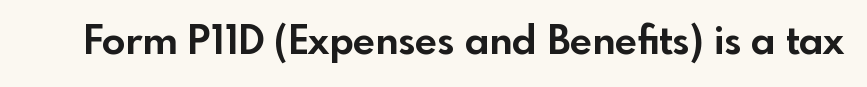
{"serif": "no", "italic": "no", "bold": "yes", "weight": "bold", "width": "normal", "x_height": "small", "monospaced": "no", "underline": "no", "letter_spacing": "normal", "letter_spacing_em": 0.0, "glyph_px": 39}
